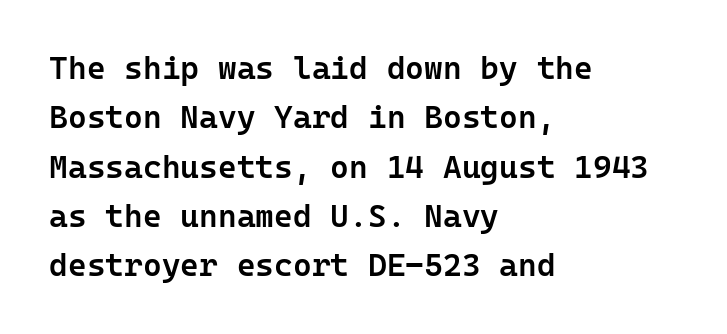
Q: Is the text bold? A: Semi-bold.
Q: Is the text italic (slanted)? A: No, it is upright.
Q: Is the typeface a serif or a sans-serif typeface? A: Sans-serif.
Q: Is the text underlined? A: No.
Q: How is the paragraph aligned? A: Left-aligned.
Q: Is the spacing between letters normal or unusually wide? A: Normal.
Q: Is the spacing between lines tight, normal or loose? A: Normal.
Q: Width (condensed, normal, or wide)? A: Normal.
Q: Stroke contrast? A: Low.
Q: x-height? A: Medium.
